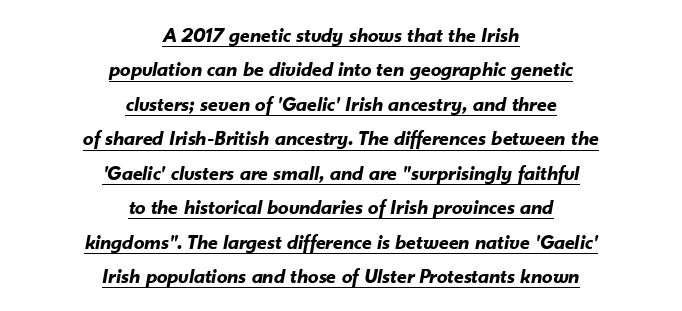
{"italic": "yes", "lean": "right", "slant_degrees": 10, "bold": "yes", "underline": "yes", "align": "center", "line_spacing": "normal", "line_spacing_ratio": 1.64, "letter_spacing": "normal", "letter_spacing_em": 0.0, "glyph_px": 21}
